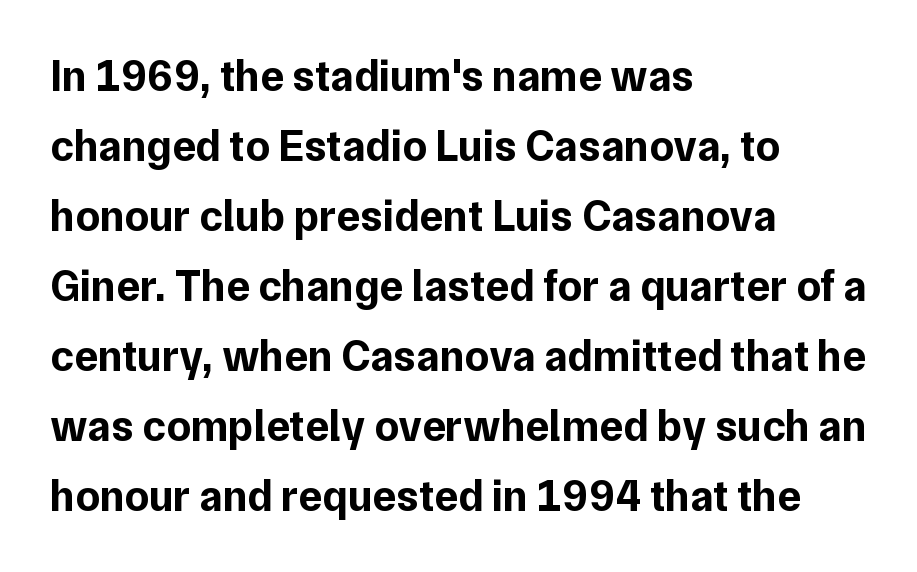
{"serif": "no", "italic": "no", "bold": "yes", "weight": "bold", "width": "normal", "stroke_contrast": "low", "x_height": "medium", "monospaced": "no", "underline": "no", "align": "left", "line_spacing": "normal", "line_spacing_ratio": 1.59, "letter_spacing": "normal", "letter_spacing_em": 0.0, "glyph_px": 44}
